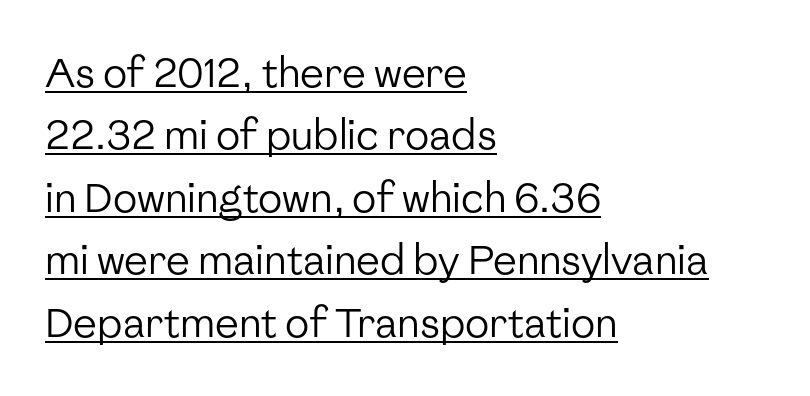
{"serif": "no", "italic": "no", "bold": "no", "weight": "regular", "width": "normal", "stroke_contrast": "low", "x_height": "medium", "monospaced": "no", "underline": "yes", "align": "left", "line_spacing": "normal", "line_spacing_ratio": 1.56, "letter_spacing": "normal", "letter_spacing_em": 0.0, "glyph_px": 40}
